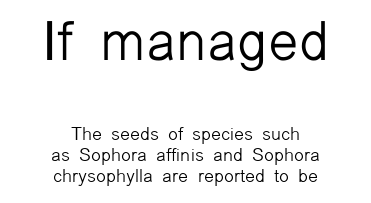
Q: Is the text bold? A: No.
Q: Is the text italic (slanted)? A: No, it is upright.
Q: Is the typeface a serif or a sans-serif typeface? A: Sans-serif.
Q: Is the text underlined? A: No.
Q: How is the paragraph aligned? A: Centered.
Q: Is the spacing between letters normal or unusually wide? A: Normal.
Q: Which block of text is set in a larger size, the first (top) or the second (bottom)? A: The first (top) one.
Q: Width (condensed, normal, or wide)? A: Normal.
Q: Stroke contrast? A: Low.
Q: x-height? A: Medium.
Q: Monospaced? A: No.
